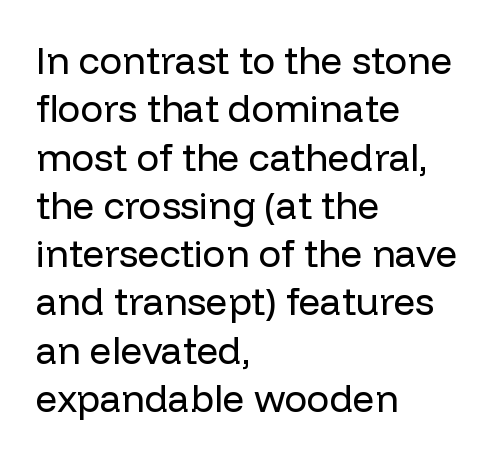
{"serif": "no", "italic": "no", "bold": "no", "weight": "regular", "width": "normal", "stroke_contrast": "low", "x_height": "medium", "monospaced": "no", "underline": "no", "align": "left", "line_spacing": "normal", "line_spacing_ratio": 1.27, "letter_spacing": "normal", "letter_spacing_em": 0.0, "glyph_px": 38}
